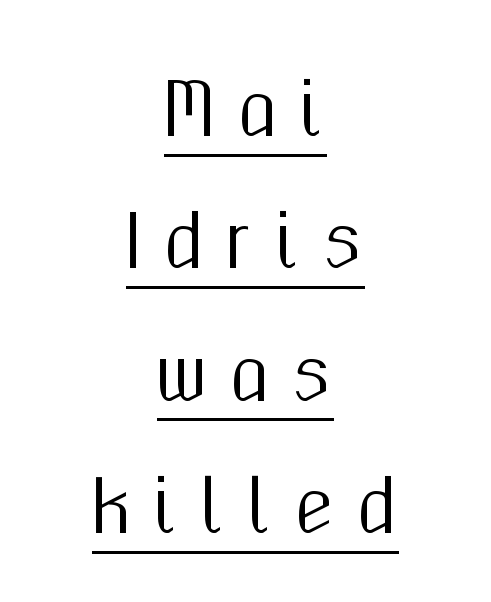
The lettering is marked with a stroke running underneath it. In terms of letterform style, serifs are entirely absent. Caption: multi-line text, centered on the measure. Italic? Not at all — the glyphs are vertical.
